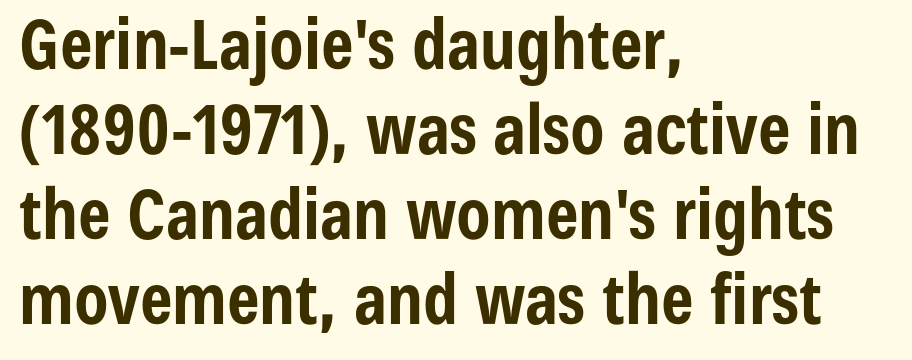
Q: Is the text bold? A: Yes.
Q: Is the text italic (slanted)? A: No, it is upright.
Q: Is the typeface a serif or a sans-serif typeface? A: Sans-serif.
Q: Is the text underlined? A: No.
Q: How is the paragraph aligned? A: Left-aligned.
Q: Is the spacing between letters normal or unusually wide? A: Normal.
Q: Width (condensed, normal, or wide)? A: Condensed.
Q: Stroke contrast? A: Low.
Q: x-height? A: Medium.
Q: Monospaced? A: No.
